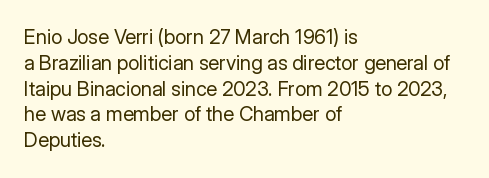
Q: Is the text bold? A: No.
Q: Is the text italic (slanted)? A: No, it is upright.
Q: Is the text underlined? A: No.
Q: How is the paragraph aligned? A: Left-aligned.
Q: Is the spacing between letters normal or unusually wide? A: Normal.
Q: Is the spacing between lines tight, normal or loose? A: Normal.
